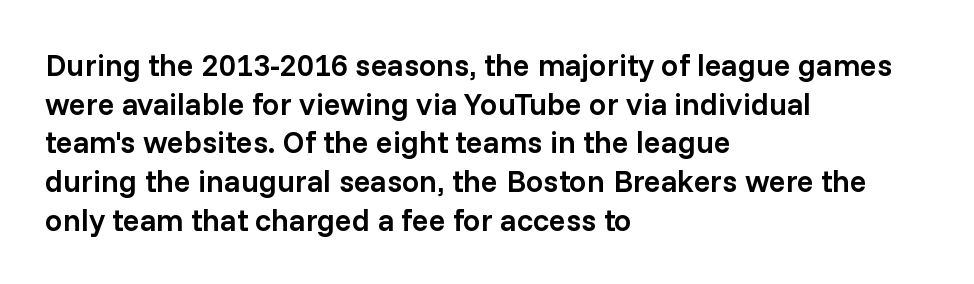
Q: Is the text bold? A: Semi-bold.
Q: Is the text italic (slanted)? A: No, it is upright.
Q: Is the typeface a serif or a sans-serif typeface? A: Sans-serif.
Q: Is the text underlined? A: No.
Q: How is the paragraph aligned? A: Left-aligned.
Q: Is the spacing between letters normal or unusually wide? A: Normal.
Q: Is the spacing between lines tight, normal or loose? A: Normal.
Q: Width (condensed, normal, or wide)? A: Normal.
Q: Stroke contrast? A: Low.
Q: x-height? A: Medium.
Q: Monospaced? A: No.
